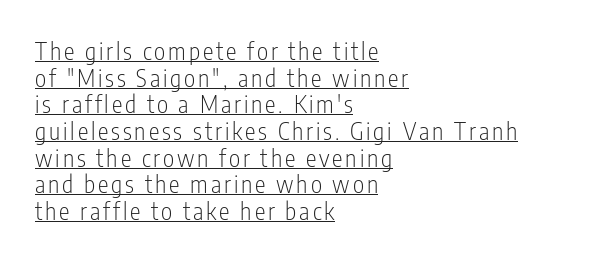
The passage shown stacks its lines with hardly any gap. Vertical stems look standard width or narrower in stroke. Teacher's note: observe the even left margin — that is flush-left alignment. A baseline rule has been typeset under these characters. Vertical strokes here are truly vertical.
